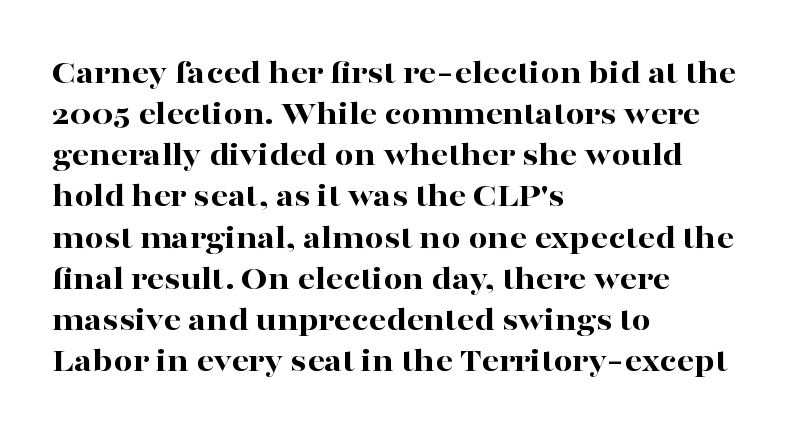
Think of a printed novel: that variable character pitch is what you see here. Which margin do the lines hug? The left one — the right edge is uneven. Vertical strokes here are truly vertical. This rendering employs a face with finishing strokes, i.e., a serif.
